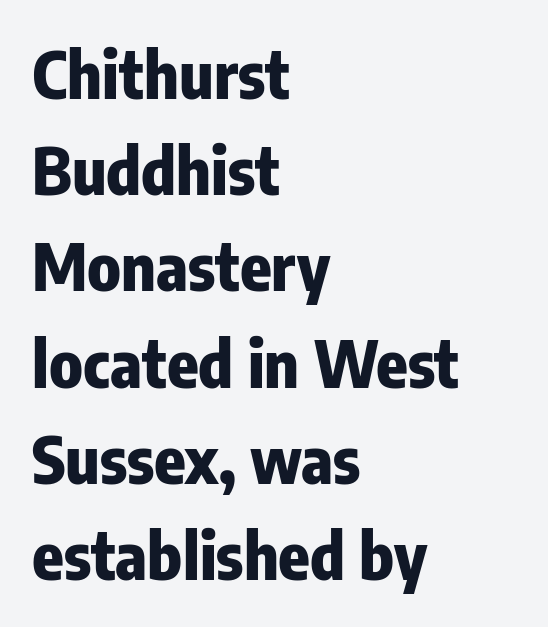
The image shows 65 px heavy, condensed sans-serif type, upright; set left-aligned, normal line spacing (1.48x), normal letter spacing, not underlined; low stroke contrast and a medium x-height.
